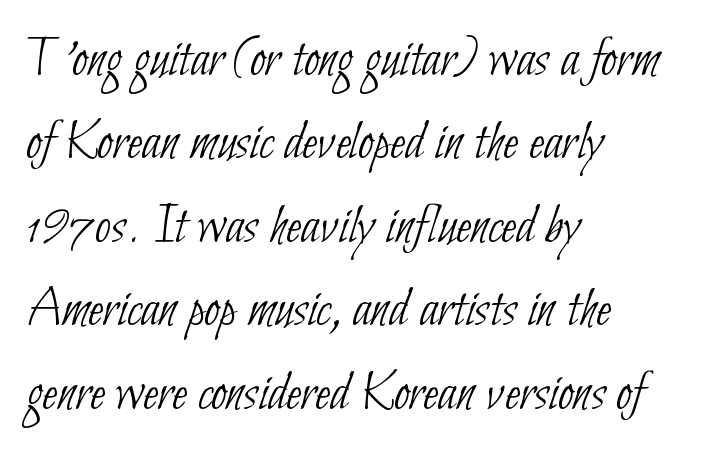
{"serif": "no", "bold": "no", "weight": "thin", "width": "condensed", "stroke_contrast": "low", "x_height": "small", "monospaced": "no", "underline": "no", "align": "left", "line_spacing": "normal", "line_spacing_ratio": 1.49, "letter_spacing": "normal", "letter_spacing_em": 0.0, "glyph_px": 56}
